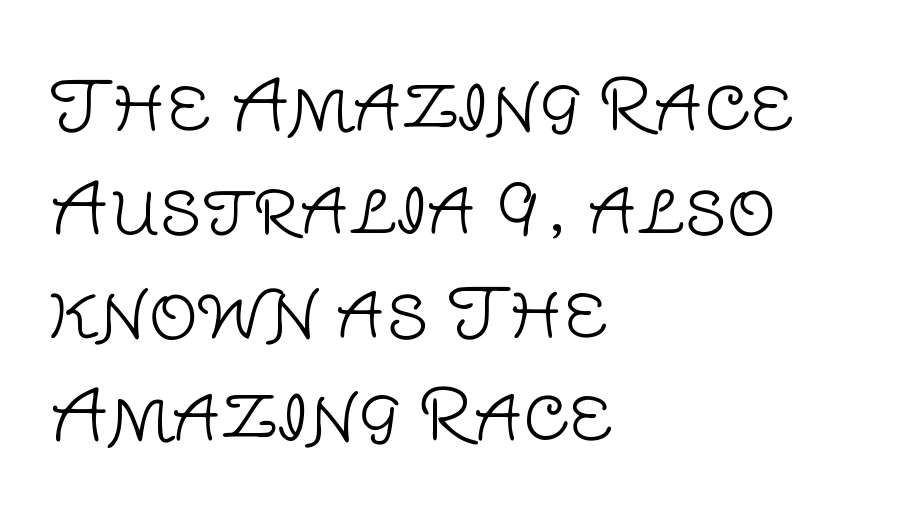
The image shows 69 px light sans-serif type; set left-aligned, normal line spacing (1.5x), normal letter spacing, not underlined; low stroke contrast and a large x-height.
